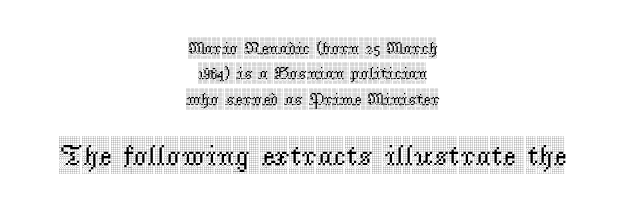
{"serif": "yes", "italic": "no", "width": "condensed", "x_height": "large", "monospaced": "no", "underline": "no", "align": "center", "line_spacing": "normal", "line_spacing_ratio": 1.49, "letter_spacing": "normal", "letter_spacing_em": 0.0, "larger_block": "second", "size_ratio": 1.71, "glyph_px": 29}
